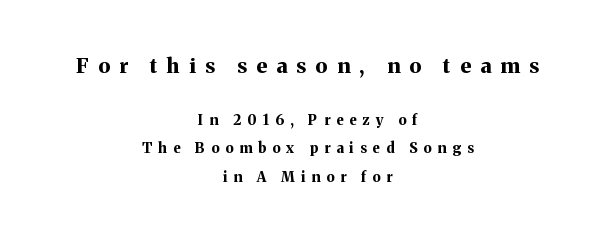
The image shows 21 px bold type, upright; set centered, loose line spacing (2.02x), unusually wide letter spacing (+0.44 em), not underlined; the first (top) block is 1.5x larger.
